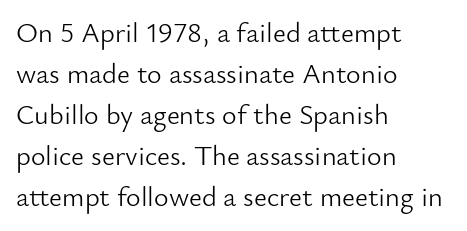
{"serif": "no", "italic": "no", "bold": "no", "weight": "light", "width": "normal", "stroke_contrast": "low", "x_height": "small", "monospaced": "no", "underline": "no", "align": "left", "line_spacing": "normal", "line_spacing_ratio": 1.46, "letter_spacing": "normal", "letter_spacing_em": 0.0, "glyph_px": 28}
